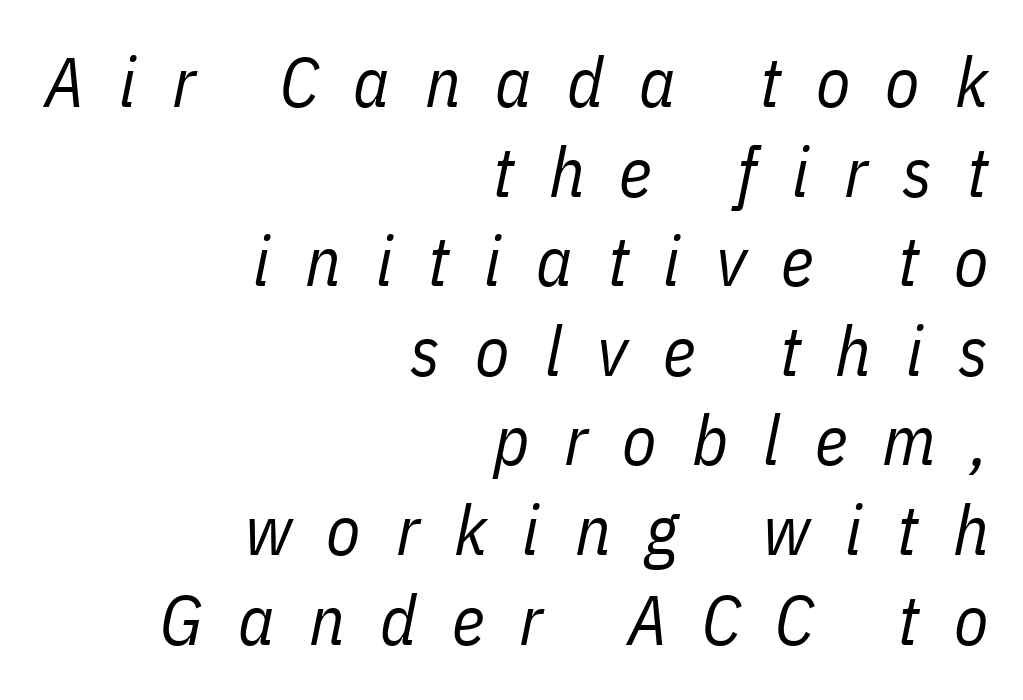
Rendered with sloped, italic letterforms. The tracking jumps out immediately: characters are airy and widely separated. This rendering uses right alignment, leaving the left contour irregular. Is the type heavy? It reads as light-to-regular instead. Note the varied advance widths — an 'i' is clearly narrower than an 'm'.
